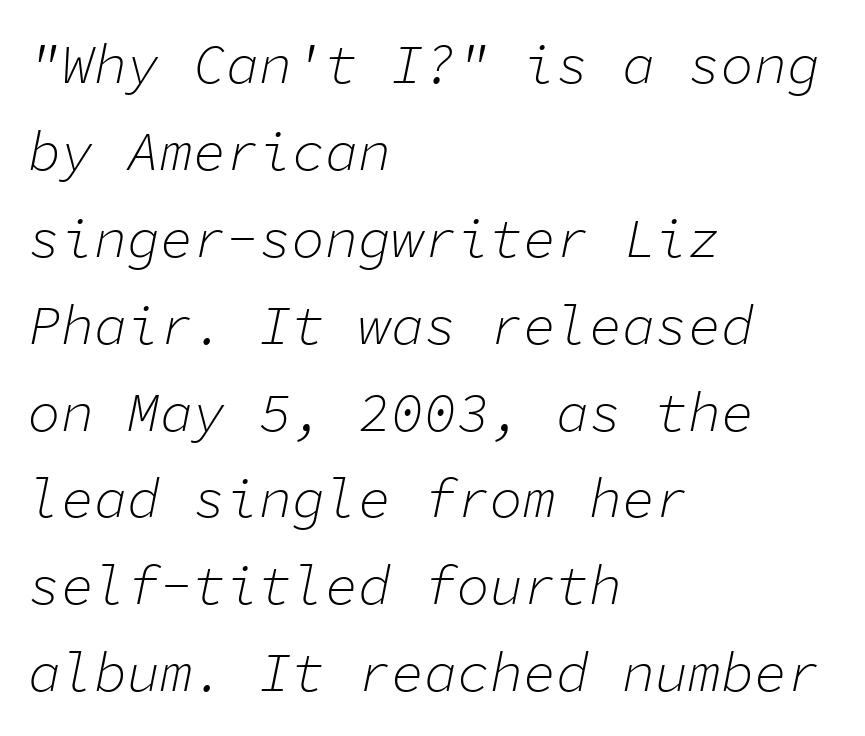
{"italic": "yes", "lean": "right", "slant_degrees": 11, "bold": "no", "weight": "light", "width": "normal", "stroke_contrast": "low", "x_height": "medium", "monospaced": "yes", "underline": "no", "align": "left", "line_spacing": "normal", "line_spacing_ratio": 1.58, "letter_spacing": "normal", "letter_spacing_em": 0.0, "glyph_px": 55}
